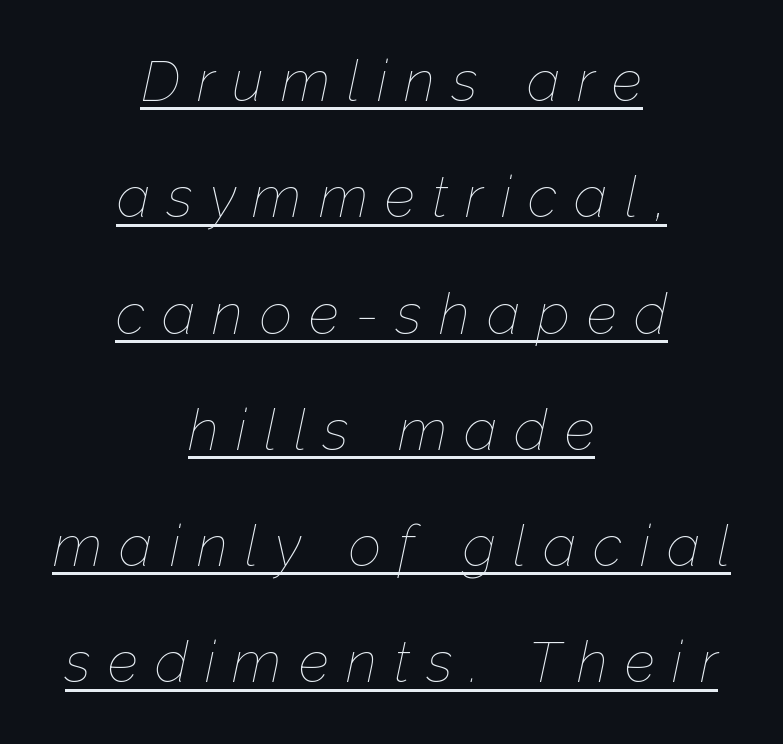
Q: Is the text bold? A: No.
Q: Is the text italic (slanted)? A: Yes, it leans right by about 12 degrees.
Q: Is the text underlined? A: Yes.
Q: How is the paragraph aligned? A: Centered.
Q: Is the spacing between letters normal or unusually wide? A: Unusually wide.
Q: Is the spacing between lines tight, normal or loose? A: Loose.
Q: Width (condensed, normal, or wide)? A: Normal.
Q: Stroke contrast? A: Low.
Q: x-height? A: Medium.
Q: Monospaced? A: No.
